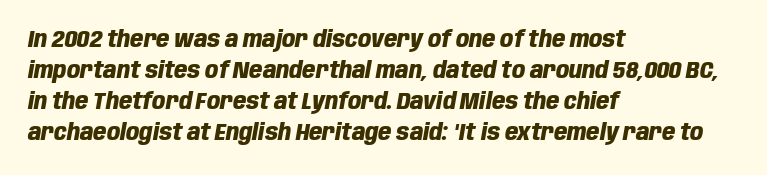
Q: Is the text bold? A: Yes.
Q: Is the text italic (slanted)? A: Yes, it leans right by about 10 degrees.
Q: Is the text underlined? A: No.
Q: How is the paragraph aligned? A: Left-aligned.
Q: Is the spacing between letters normal or unusually wide? A: Normal.
Q: Is the spacing between lines tight, normal or loose? A: Normal.
